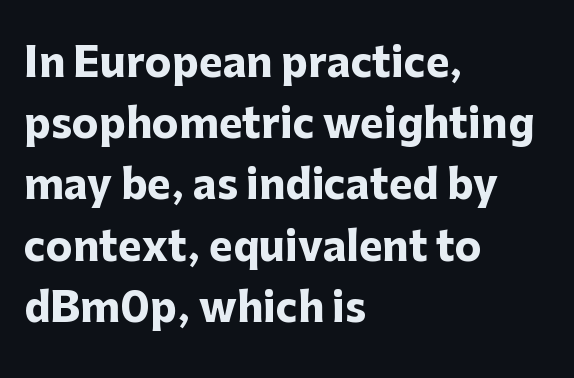
{"serif": "no", "italic": "no", "bold": "yes", "weight": "heavy", "width": "normal", "stroke_contrast": "low", "x_height": "medium", "monospaced": "no", "underline": "no", "align": "left", "line_spacing": "normal", "line_spacing_ratio": 1.53, "letter_spacing": "normal", "letter_spacing_em": 0.0, "glyph_px": 40}
